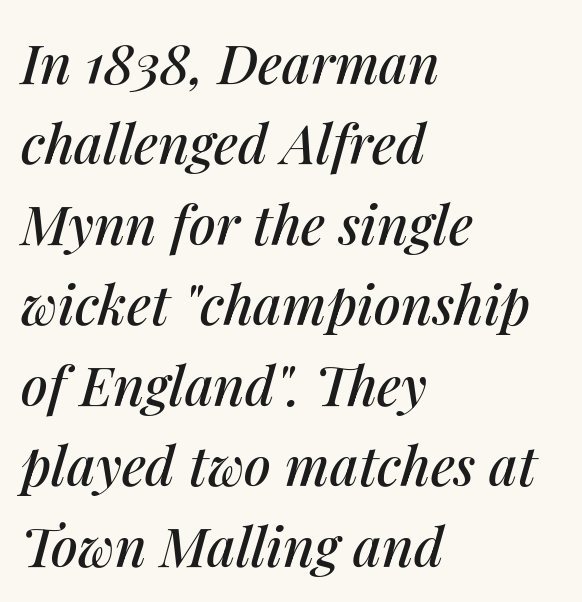
Q: Is the text italic (slanted)? A: Yes, it leans right by about 14 degrees.
Q: Is the text underlined? A: No.
Q: How is the paragraph aligned? A: Left-aligned.
Q: Is the spacing between letters normal or unusually wide? A: Normal.
Q: Is the spacing between lines tight, normal or loose? A: Normal.
Q: Width (condensed, normal, or wide)? A: Normal.
Q: Stroke contrast? A: Medium.
Q: x-height? A: Medium.
Q: Monospaced? A: No.
